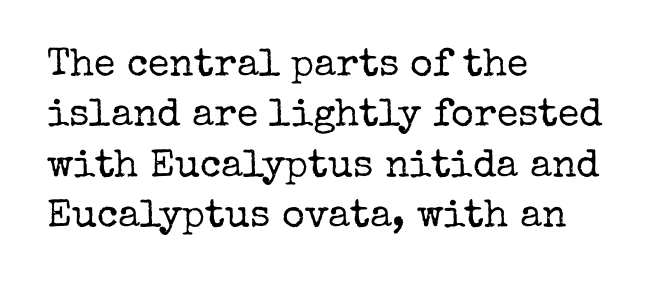
On a weight scale, this lands at 450 or below. Posture: vertical. Letterform terminals end in serifs throughout the passage. The rendering uses a moderate line-height, typical for paragraphs. The letters advance in unequal steps, a hallmark of proportional type.
